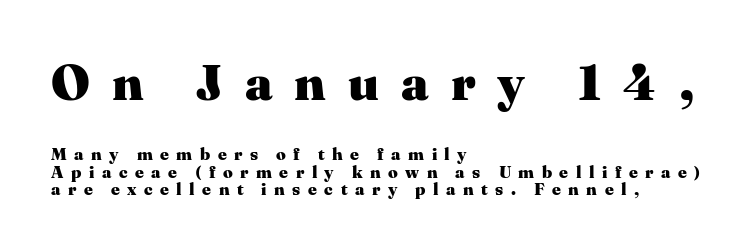
{"serif": "yes", "italic": "no", "bold": "yes", "weight": "heavy", "width": "normal", "stroke_contrast": "medium", "x_height": "medium", "monospaced": "no", "underline": "no", "align": "left", "line_spacing": "tight", "line_spacing_ratio": 1.04, "letter_spacing": "wide", "letter_spacing_em": 0.44, "larger_block": "first", "size_ratio": 2.94, "glyph_px": 50}
